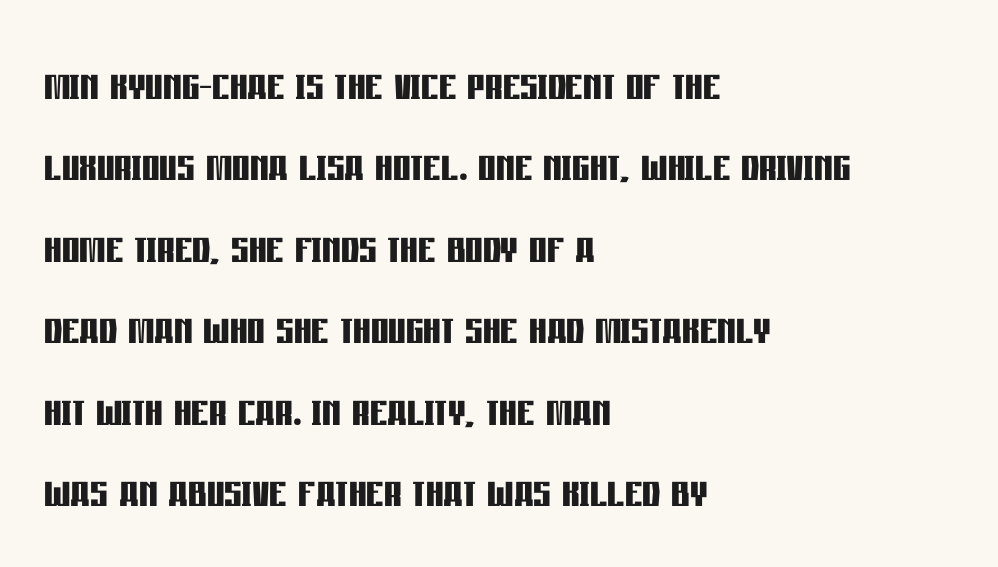
Q: Is the text bold? A: Yes.
Q: Is the text italic (slanted)? A: No, it is upright.
Q: Is the typeface a serif or a sans-serif typeface? A: Sans-serif.
Q: Is the text underlined? A: No.
Q: How is the paragraph aligned? A: Left-aligned.
Q: Is the spacing between letters normal or unusually wide? A: Normal.
Q: Is the spacing between lines tight, normal or loose? A: Normal.
Q: Width (condensed, normal, or wide)? A: Condensed.
Q: Stroke contrast? A: Low.
Q: x-height? A: Large.
Q: Monospaced? A: No.
